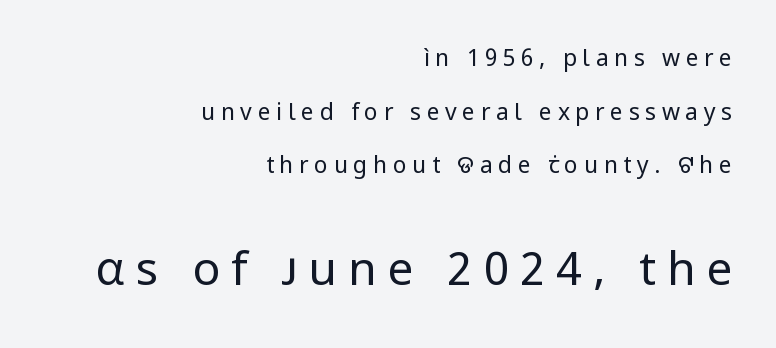
The image shows 46 px regular-weight sans-serif type, upright; set right-aligned, loose line spacing (2.33x), unusually wide letter spacing (+0.24 em), not underlined; the second (bottom) block is 2.0x larger; low stroke contrast and a medium x-height.
